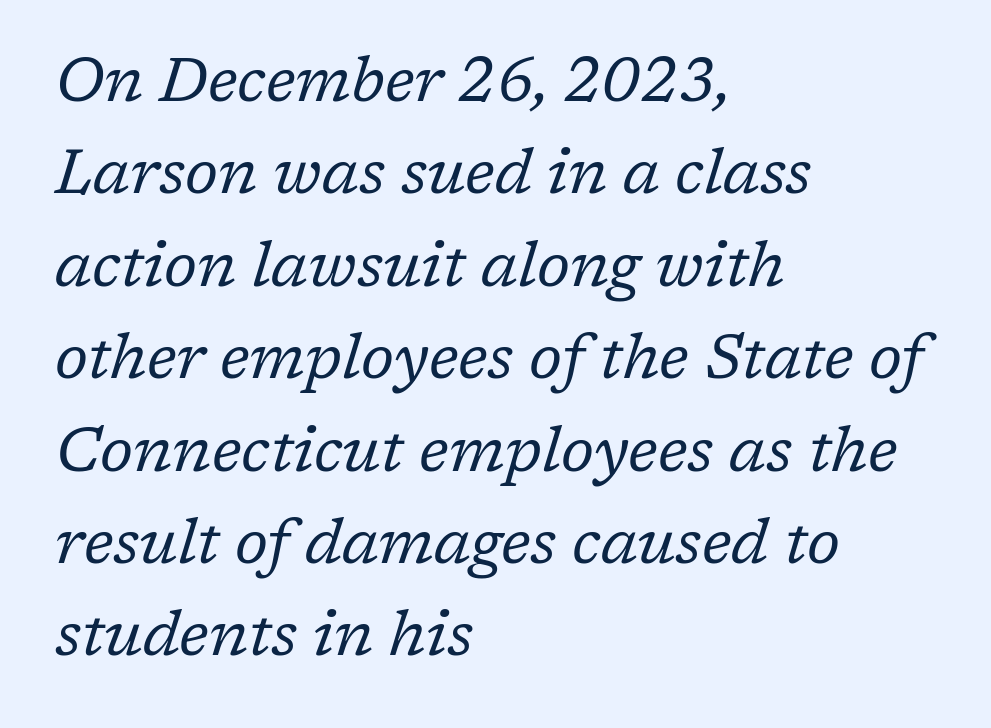
Q: Is the text bold? A: No.
Q: Is the text italic (slanted)? A: Yes, it leans right by about 17 degrees.
Q: Is the typeface a serif or a sans-serif typeface? A: Serif.
Q: Is the text underlined? A: No.
Q: How is the paragraph aligned? A: Left-aligned.
Q: Is the spacing between letters normal or unusually wide? A: Normal.
Q: Is the spacing between lines tight, normal or loose? A: Normal.
Q: Width (condensed, normal, or wide)? A: Normal.
Q: Stroke contrast? A: Low.
Q: x-height? A: Medium.
Q: Monospaced? A: No.
